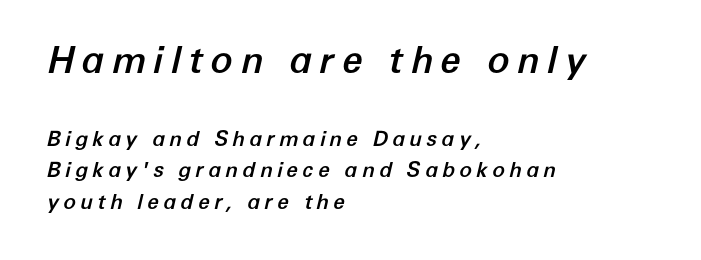
Words float on clear page, feet unadorned. In terms of leading, this rendering sits right in the middle. You could not count columns in this text — the font is proportionally spaced. Loose tracking; the words dissolve into strings of separated letters. In CSS terms this would be text-align: left. The specimen reads as italic at a glance.
